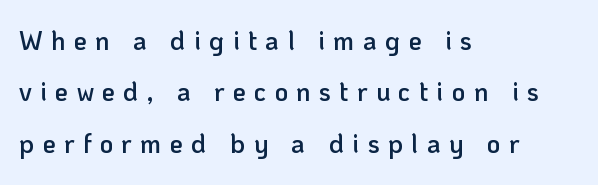
The image shows 26 px text type, upright; set left-aligned, loose line spacing (1.98x), unusually wide letter spacing (+0.32 em), not underlined.
